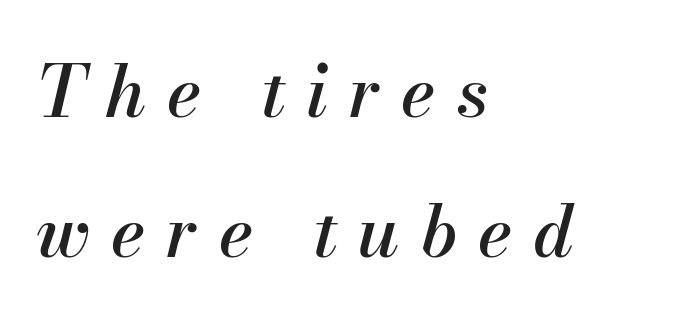
The passage shown has open, widely tracked lettering throughout. The rendering uses a large line-height, opening up the rows. The typography opts for an oblique posture over an upright one. These lines are rendered in a variable-pitch font. Check the space under the baseline: it is left empty.
